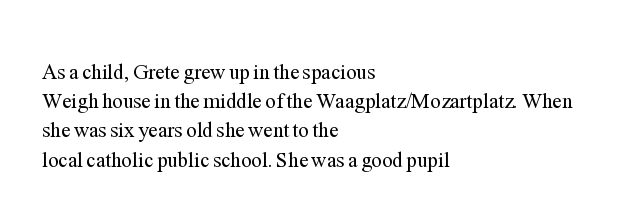
Tracking here is standard; glyphs follow each other at the usual distance. Heft: none added — not bold. These lines are set flush left with a ragged right edge. The letters stand straight up with perfectly vertical stems. Has an underline been added? It has not.
